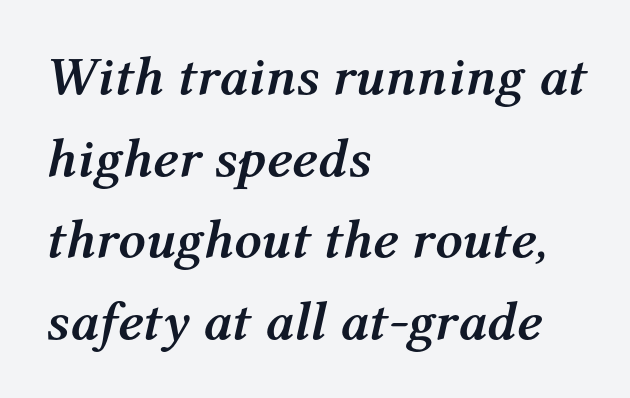
The image shows 54 px semibold type, italic (leaning right); set left-aligned, normal line spacing (1.51x), normal letter spacing, not underlined; medium stroke contrast and a medium x-height.
